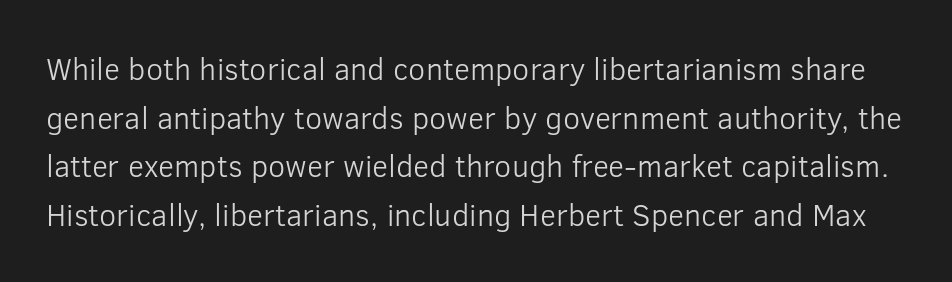
Character widths vary here, with narrow letters taking less room than wide ones. Regarding serifs, this sample does without them. No heavy texture on the line: the type isn't bold. The gaps between neighbouring characters are ordinary and unremarkable. The vertical gap from one line to the next is medium. Anything drawn beneath the words? Only blank space.
